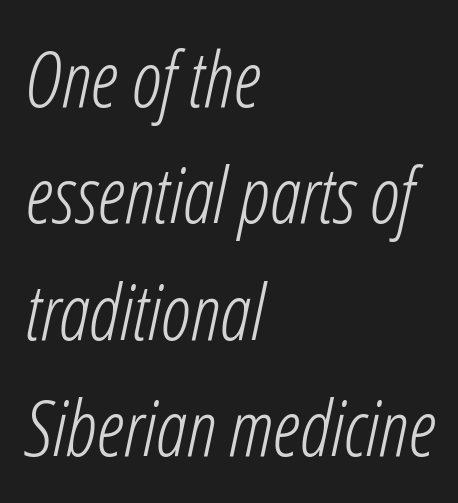
{"italic": "yes", "lean": "right", "slant_degrees": 12, "bold": "no", "weight": "light", "width": "condensed", "stroke_contrast": "low", "x_height": "medium", "monospaced": "no", "underline": "no", "align": "left", "line_spacing": "normal", "line_spacing_ratio": 1.51, "letter_spacing": "normal", "letter_spacing_em": 0.0, "glyph_px": 77}
